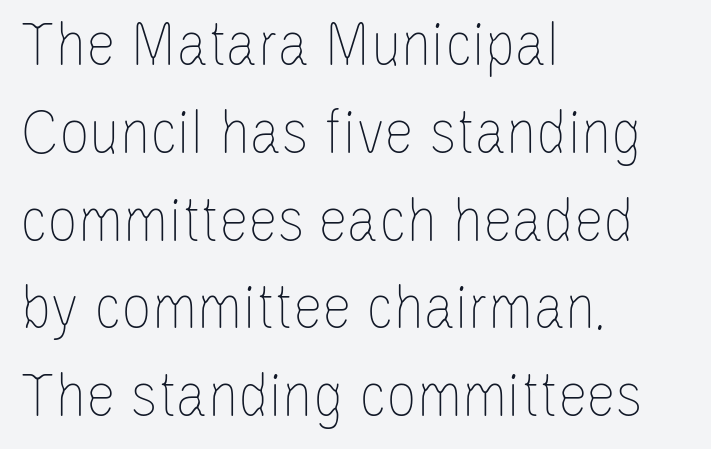
{"italic": "no", "bold": "no", "weight": "thin", "width": "condensed", "stroke_contrast": "low", "x_height": "large", "monospaced": "no", "underline": "no", "align": "left", "line_spacing": "normal", "line_spacing_ratio": 1.31, "letter_spacing": "normal", "letter_spacing_em": 0.0, "glyph_px": 67}
